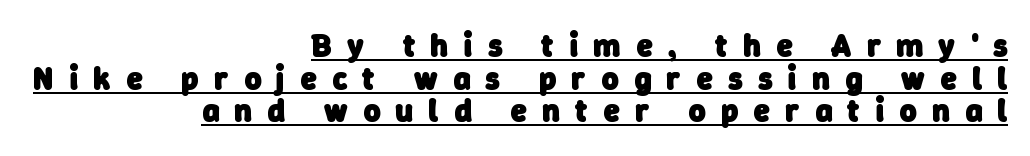
Q: Is the text bold? A: Yes.
Q: Is the typeface a serif or a sans-serif typeface? A: Sans-serif.
Q: Is the text underlined? A: Yes.
Q: How is the paragraph aligned? A: Right-aligned.
Q: Is the spacing between letters normal or unusually wide? A: Unusually wide.
Q: Is the spacing between lines tight, normal or loose? A: Tight.
Q: Width (condensed, normal, or wide)? A: Normal.
Q: Stroke contrast? A: Low.
Q: x-height? A: Medium.
Q: Monospaced? A: No.
